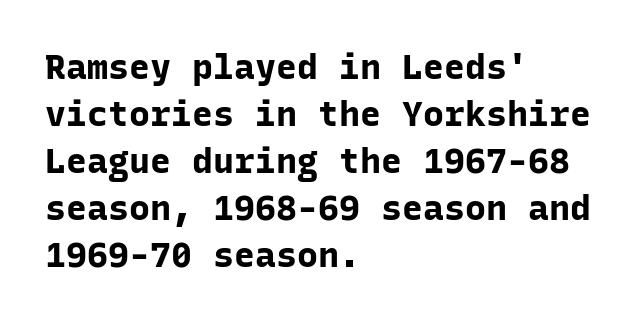
The image shows 35 px bold sans-serif type, upright, monospaced; set left-aligned, normal line spacing (1.34x), normal letter spacing, not underlined; low stroke contrast and a medium x-height.
